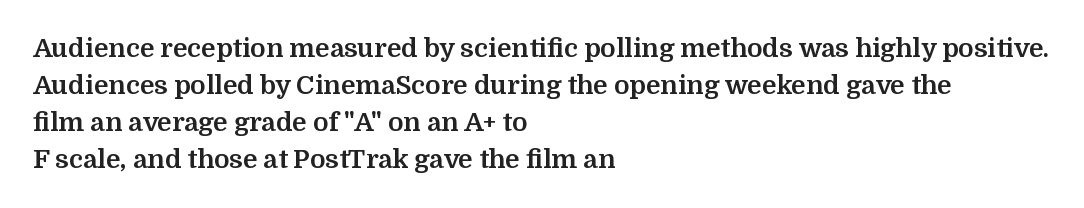
These words are printed bold, with thick strokes throughout. Between one letter and the next there's only the usual sliver of space. The letters stand straight up with perfectly vertical stems. The rendering anchors every line to the left-hand side. The leading is moderate, giving the passage an even texture.
